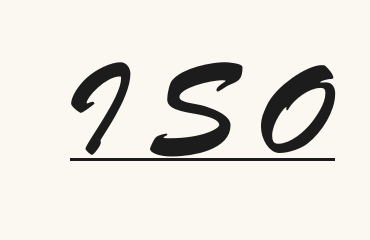
Each letter's strokes conclude bluntly, with no projecting serifs. Looks like someone drew a line under every word here. Proportional: the letters do not fall into vertical columns. Tracking here is generous; glyphs stand well apart from one another.
